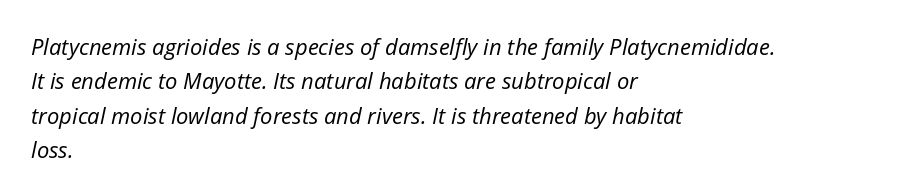
Weight: in the light-to-regular range. Between one letter and the next there's only the usual sliver of space. The lettering tilts uniformly, giving the passage an italic look. Normally led — the rows are evenly, conventionally spaced.
